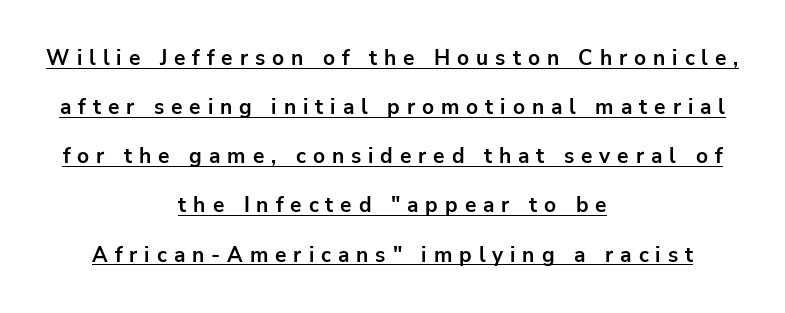
The image shows 21 px bold type, upright; set centered, loose line spacing (2.34x), unusually wide letter spacing (+0.33 em), underlined.
